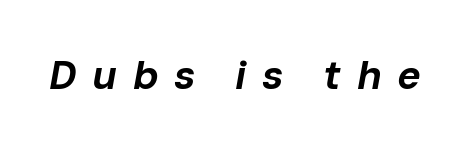
The typography opts for an oblique posture over an upright one. The gaps between neighbouring characters are conspicuously large. Spacing verdict: proportional, widths tailored to each character. Each glyph is drawn with heavy, bold strokes. Check the space under the baseline: it is left empty.
